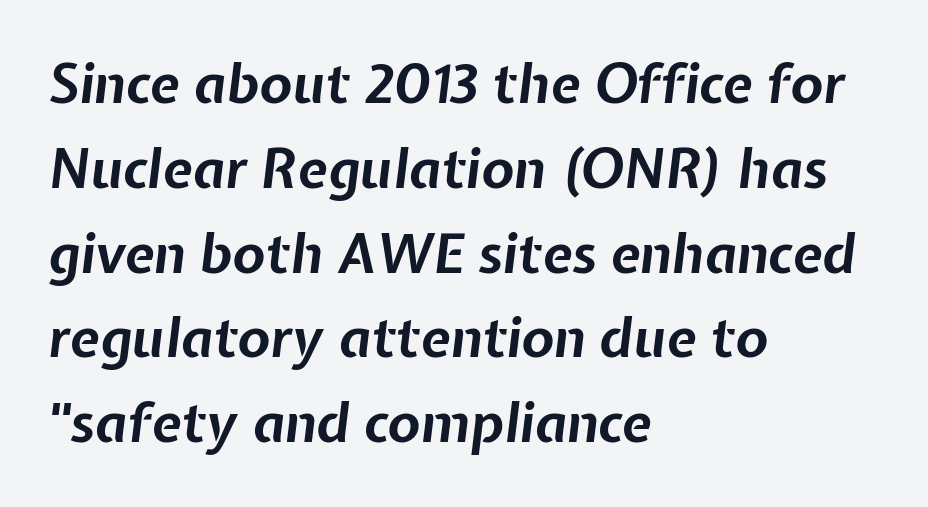
One-word summary of the alignment: left. This is oblique type, the kind used for emphasis or titles. Regarding leading, the lines here are spaced in the standard way. The zone under the glyphs is completely vacant. The type is set solid horizontally, with unmodified tracking. Character widths vary here, with narrow letters taking less room than wide ones.
